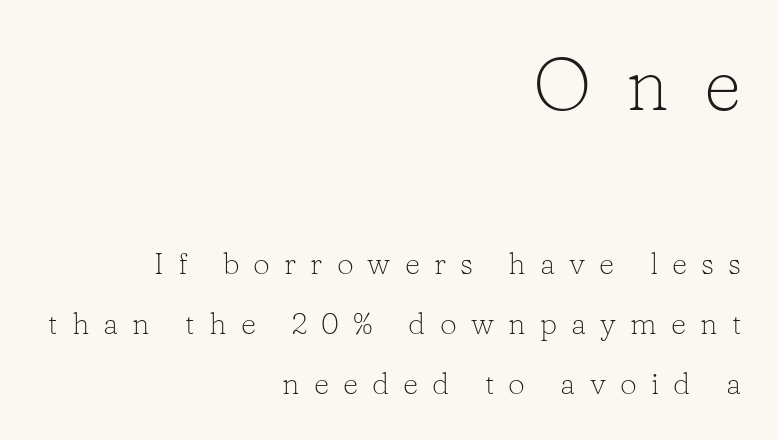
{"serif": "yes", "italic": "no", "bold": "no", "weight": "light", "width": "normal", "stroke_contrast": "low", "x_height": "medium", "monospaced": "no", "underline": "no", "align": "right", "line_spacing": "loose", "line_spacing_ratio": 2.0, "letter_spacing": "wide", "letter_spacing_em": 0.47, "larger_block": "first", "size_ratio": 2.47, "glyph_px": 74}
